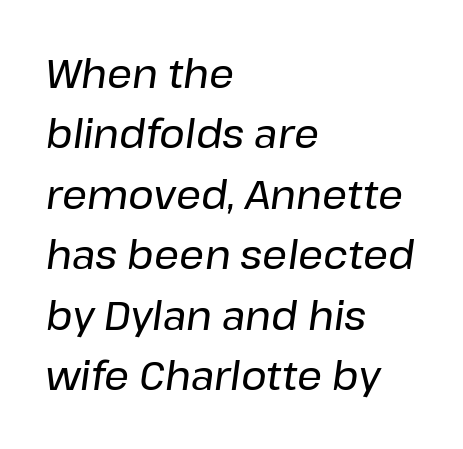
Q: Is the text italic (slanted)? A: Yes, it leans right by about 8 degrees.
Q: Is the text underlined? A: No.
Q: How is the paragraph aligned? A: Left-aligned.
Q: Is the spacing between letters normal or unusually wide? A: Normal.
Q: Is the spacing between lines tight, normal or loose? A: Normal.
Q: Width (condensed, normal, or wide)? A: Normal.
Q: Stroke contrast? A: Low.
Q: x-height? A: Medium.
Q: Monospaced? A: No.
